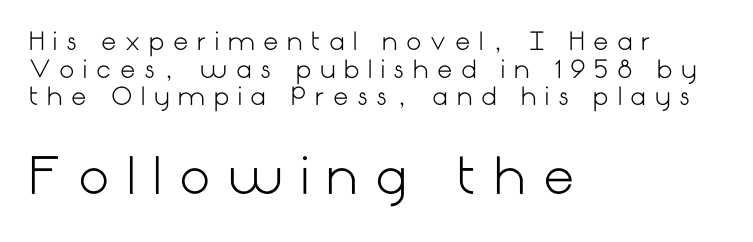
{"serif": "no", "italic": "no", "bold": "no", "weight": "light", "width": "normal", "stroke_contrast": "low", "x_height": "medium", "underline": "no", "align": "left", "line_spacing": "tight", "line_spacing_ratio": 1.15, "letter_spacing": "wide", "letter_spacing_em": 0.36, "larger_block": "second", "size_ratio": 2.04, "glyph_px": 49}
